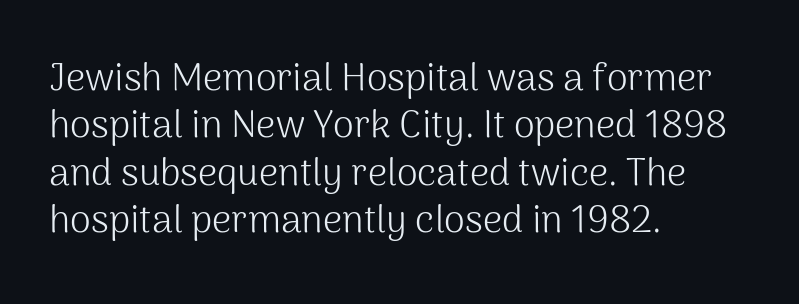
Q: Is the text bold? A: No.
Q: Is the text italic (slanted)? A: No, it is upright.
Q: Is the typeface a serif or a sans-serif typeface? A: Sans-serif.
Q: Is the text underlined? A: No.
Q: How is the paragraph aligned? A: Left-aligned.
Q: Is the spacing between letters normal or unusually wide? A: Normal.
Q: Is the spacing between lines tight, normal or loose? A: Normal.
Q: Width (condensed, normal, or wide)? A: Normal.
Q: Stroke contrast? A: Medium.
Q: x-height? A: Medium.
Q: Monospaced? A: No.
